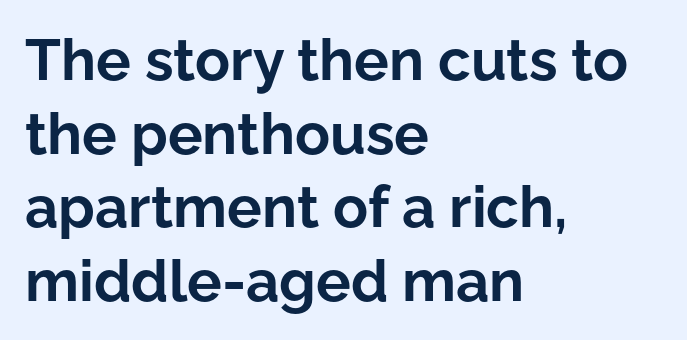
I'd call this a sans setting — the letters go barefoot. The face used here is proportionally spaced, like ordinary book or web type. Does the weight exceed regular? Yes, all the way to bold. The rendering anchors every line to the left-hand side. Students, observe: this is what conventionally led text looks like.
